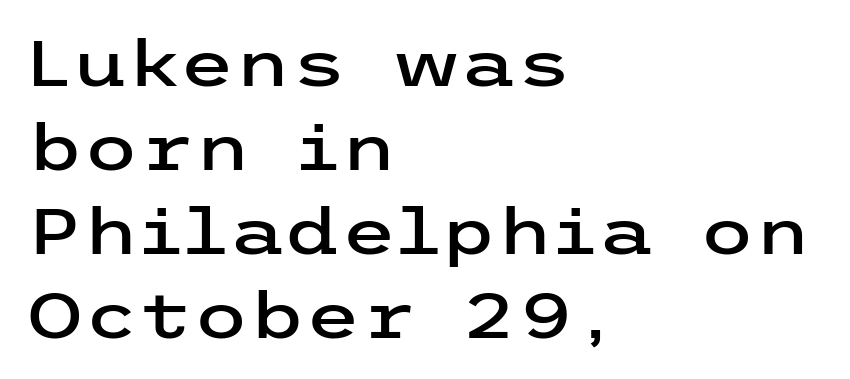
Default kerning and tracking; the words read as compact shapes. Letterform terminals end flat and unadorned throughout the passage. The passage shown stacks its lines at a standard gap. A typesetter would mark this as roman, not italic.
